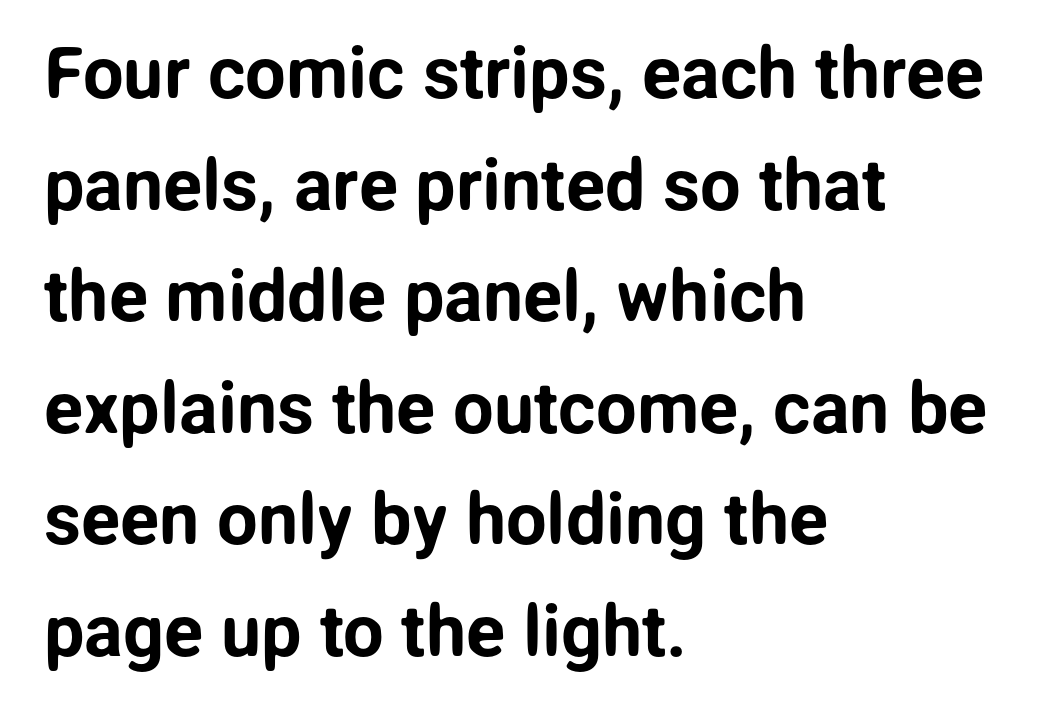
{"serif": "no", "italic": "no", "width": "normal", "stroke_contrast": "low", "x_height": "medium", "monospaced": "no", "underline": "no", "align": "left", "line_spacing": "normal", "line_spacing_ratio": 1.55, "letter_spacing": "normal", "letter_spacing_em": 0.0, "glyph_px": 72}
